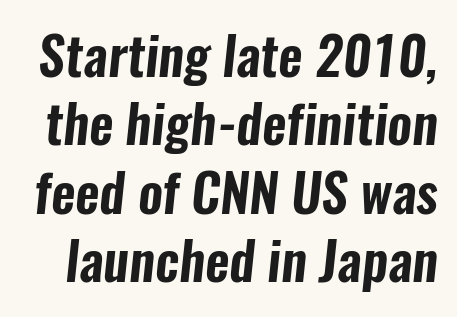
The image shows 53 px condensed sans-serif type; set normal line spacing (1.29x), normal letter spacing, not underlined; low stroke contrast and a medium x-height.
